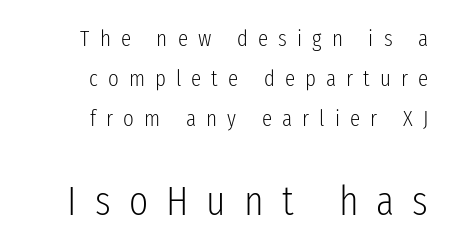
{"serif": "no", "italic": "no", "bold": "no", "weight": "light", "width": "condensed", "stroke_contrast": "low", "x_height": "medium", "monospaced": "no", "underline": "no", "align": "right", "line_spacing_ratio": 1.73, "letter_spacing": "wide", "letter_spacing_em": 0.44, "larger_block": "second", "size_ratio": 1.78, "glyph_px": 41}
